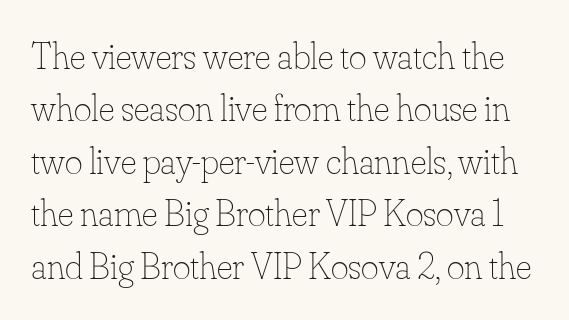
The image shows 38 px thin type, upright; set normal line spacing (1.38x), normal letter spacing, not underlined; low stroke contrast and a small x-height.
